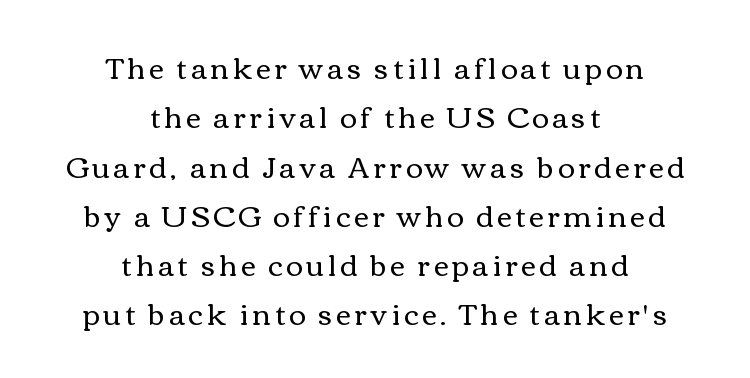
{"italic": "no", "bold": "no", "weight": "regular", "width": "wide", "stroke_contrast": "medium", "x_height": "medium", "monospaced": "no", "underline": "no", "align": "center", "line_spacing": "normal", "line_spacing_ratio": 1.7, "glyph_px": 29}
